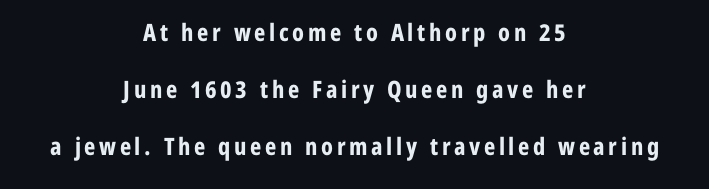
Q: Is the text bold? A: Yes.
Q: Is the text italic (slanted)? A: No, it is upright.
Q: Is the text underlined? A: No.
Q: How is the paragraph aligned? A: Centered.
Q: Is the spacing between lines tight, normal or loose? A: Loose.
